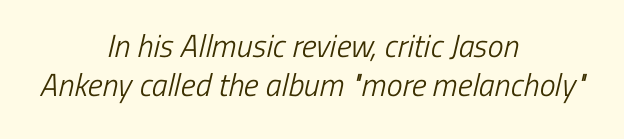
The image shows 32 px light, condensed sans-serif type; set centered, line spacing 1.22x, normal letter spacing, not underlined; low stroke contrast and a medium x-height.
